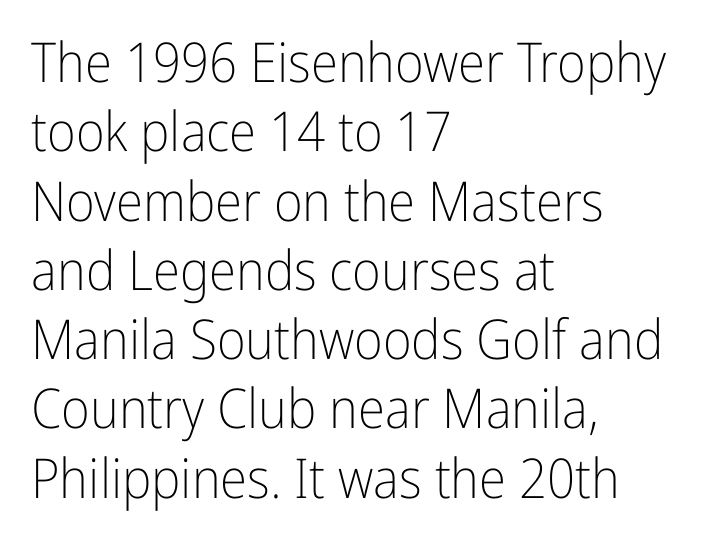
{"serif": "no", "italic": "no", "bold": "no", "weight": "light", "width": "condensed", "stroke_contrast": "low", "x_height": "medium", "monospaced": "no", "underline": "no", "align": "left", "line_spacing": "normal", "line_spacing_ratio": 1.26, "letter_spacing": "normal", "letter_spacing_em": 0.0, "glyph_px": 55}
